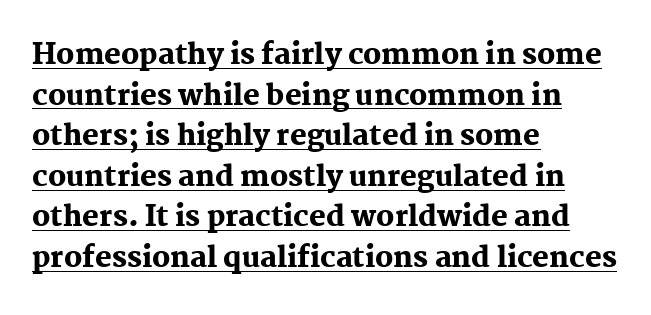
The image shows 28 px heavy serif type, upright; set left-aligned, normal line spacing (1.45x), normal letter spacing, underlined; medium stroke contrast and a medium x-height.
